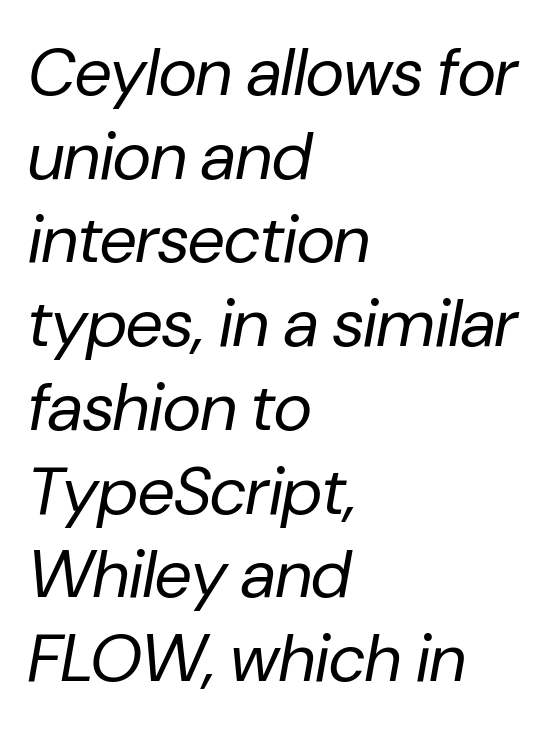
The image shows 67 px regular-weight type, italic (leaning right); set left-aligned, normal line spacing (1.25x), normal letter spacing, not underlined; low stroke contrast and a medium x-height.
